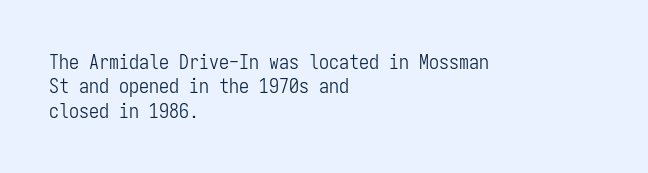
These lines keep a tight, regular rhythm from letter to letter. In CSS terms this would be text-align: left. Weight: in the light-to-regular range. This is roman type, the default non-slanted kind. Decoration check: the copy has no underline.
